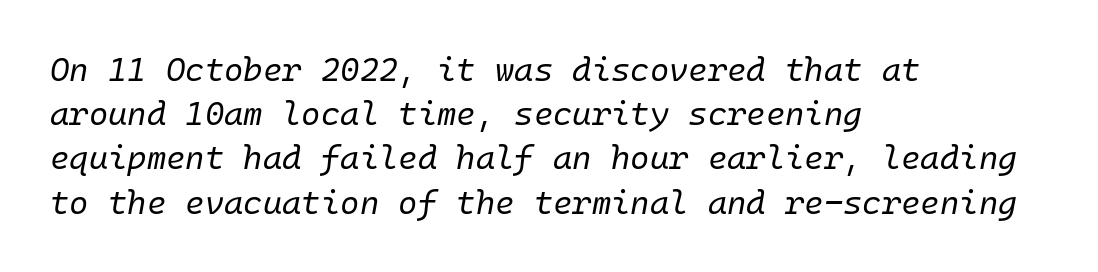
Q: Is the text bold? A: No.
Q: Is the text italic (slanted)? A: Yes, it leans right by about 10 degrees.
Q: Is the text underlined? A: No.
Q: How is the paragraph aligned? A: Left-aligned.
Q: Is the spacing between letters normal or unusually wide? A: Normal.
Q: Is the spacing between lines tight, normal or loose? A: Normal.
Q: Width (condensed, normal, or wide)? A: Normal.
Q: Stroke contrast? A: Low.
Q: x-height? A: Medium.
